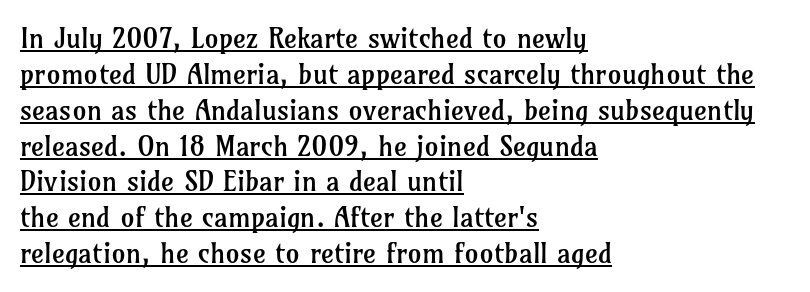
Characters remain perfectly vertical along every line. Typographically, this falls in the serif category. The sample's only ornament is a line tracing under the words. The passage shown stacks its lines at a standard gap. These lines are set flush left with a ragged right edge. Spacing between characters is what you'd get straight out of the box.
